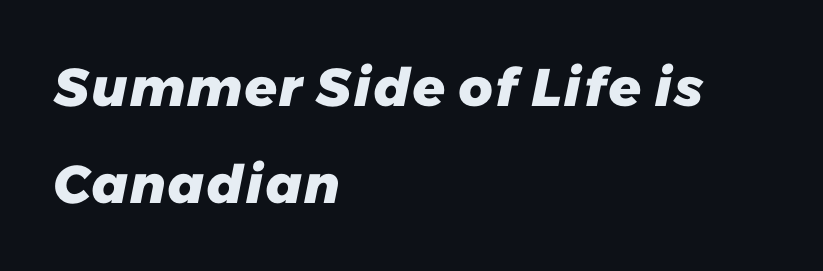
Q: Is the text bold? A: Yes.
Q: Is the typeface a serif or a sans-serif typeface? A: Sans-serif.
Q: Is the text underlined? A: No.
Q: How is the paragraph aligned? A: Left-aligned.
Q: Is the spacing between letters normal or unusually wide? A: Normal.
Q: Width (condensed, normal, or wide)? A: Normal.
Q: Stroke contrast? A: Low.
Q: x-height? A: Medium.
Q: Monospaced? A: No.
